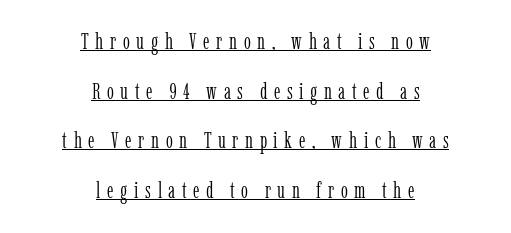
{"italic": "no", "bold": "no", "underline": "yes", "align": "center", "line_spacing": "loose", "line_spacing_ratio": 2.26, "letter_spacing": "wide", "letter_spacing_em": 0.3, "glyph_px": 22}
